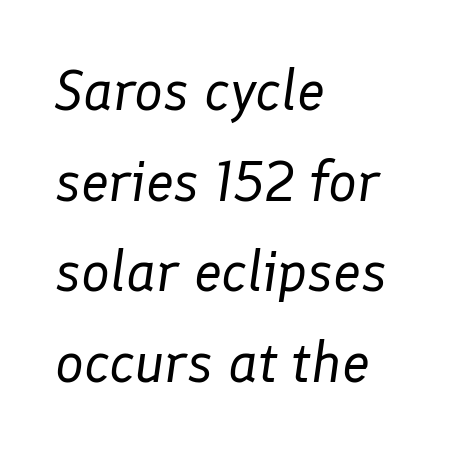
Q: Is the text bold? A: No.
Q: Is the text italic (slanted)? A: Yes, it leans right by about 8 degrees.
Q: Is the text underlined? A: No.
Q: How is the paragraph aligned? A: Left-aligned.
Q: Is the spacing between letters normal or unusually wide? A: Normal.
Q: Is the spacing between lines tight, normal or loose? A: Normal.
Q: Width (condensed, normal, or wide)? A: Normal.
Q: Stroke contrast? A: Low.
Q: x-height? A: Medium.
Q: Monospaced? A: No.
